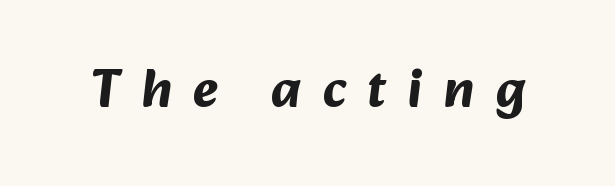
The glyphs in this specimen are sans serif. Note the varied advance widths — an 'i' is clearly narrower than an 'm'. Bare-footed words on every line. Weight check: bold — yes, fully. Does extra space separate the letters? Yes, quite a lot of it.
